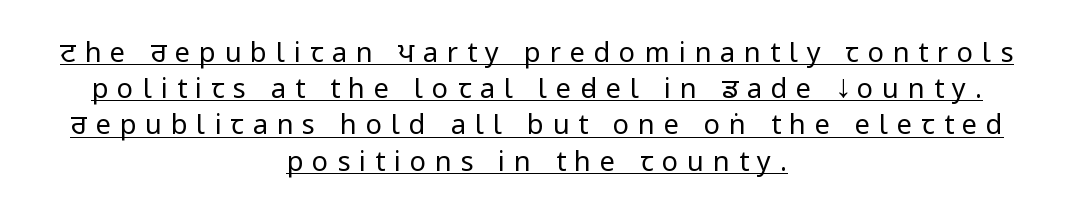
{"italic": "no", "bold": "no", "underline": "yes", "align": "center", "line_spacing": "normal", "line_spacing_ratio": 1.34, "letter_spacing": "wide", "letter_spacing_em": 0.33, "glyph_px": 27}
